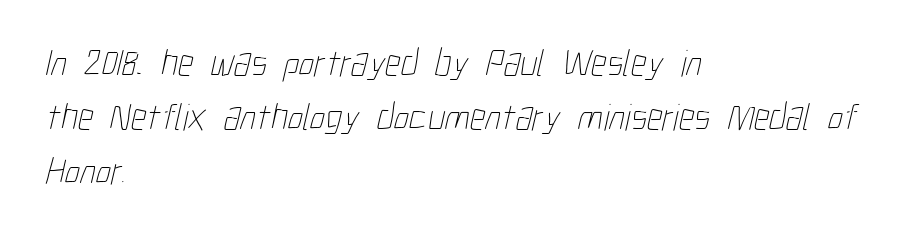
Q: Is the text bold? A: No.
Q: Is the text underlined? A: No.
Q: How is the paragraph aligned? A: Left-aligned.
Q: Is the spacing between letters normal or unusually wide? A: Normal.
Q: Is the spacing between lines tight, normal or loose? A: Normal.
Q: Width (condensed, normal, or wide)? A: Condensed.
Q: Stroke contrast? A: Low.
Q: x-height? A: Medium.
Q: Monospaced? A: No.
